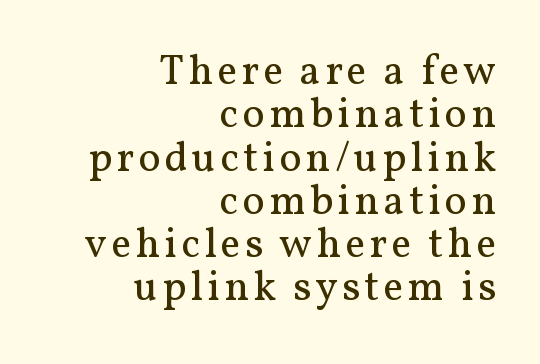
The image shows 42 px regular-weight serif type, upright; set right-aligned, tight line spacing (1.03x), not underlined; medium stroke contrast and a medium x-height.
